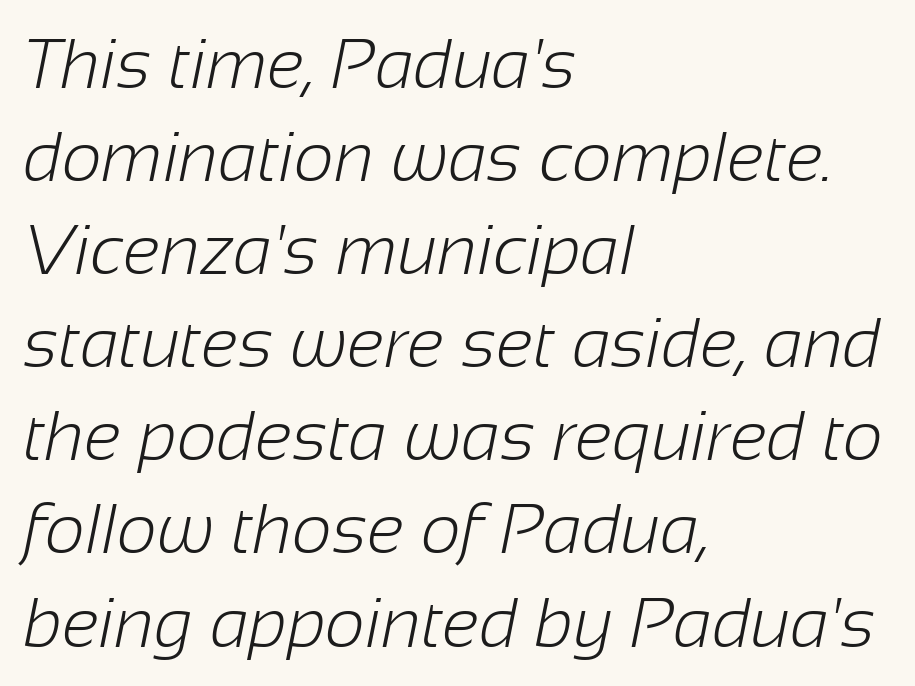
The characters display no serif detailing; their extremities are plain. The letterforms sit at book weight or below. Vertical spacing — default. The strip under each line holds only bare page. Here the designer chose a conventional face with non-uniform glyph widths.
